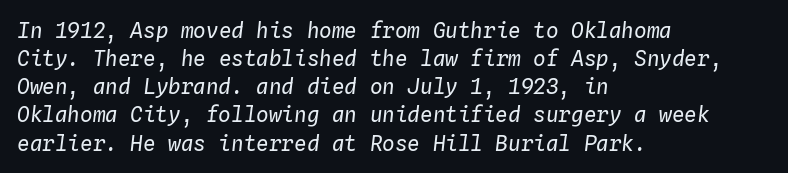
The image shows 21 px text type, italic (leaning right); set left-aligned, normal line spacing (1.34x), normal letter spacing, not underlined.
